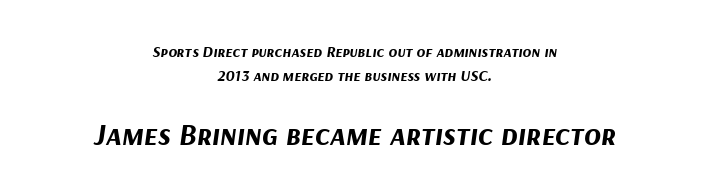
No extra tracking has been applied to these lines. Descenders are the only things crossing below the line. There's an unmistakable incline to the writing here. The rendering uses a moderate line-height, typical for paragraphs. Bold? Absolutely — the strokes are thick and heavy. The whitespace from short lines is split evenly between both sides.
